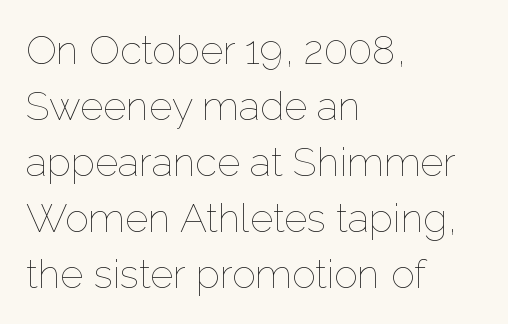
The image shows 40 px thin type, upright; set left-aligned, normal line spacing (1.4x), normal letter spacing, not underlined; low stroke contrast and a medium x-height.
